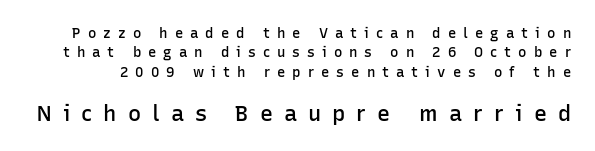
{"italic": "no", "bold": "semi", "underline": "no", "line_spacing": "normal", "line_spacing_ratio": 1.38, "letter_spacing": "wide", "letter_spacing_em": 0.5, "larger_block": "second", "size_ratio": 1.57, "glyph_px": 22}
